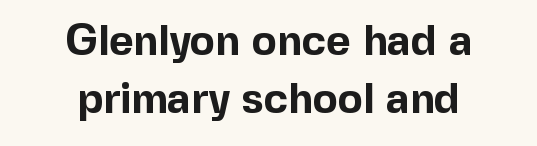
Is this a fixed-width face? No — the glyphs have proportional, varying widths. Italic? Not at all — the glyphs are vertical. Underline: absent. Students, note that the glyphs here touch the page at normal intervals. The type family on display is of the sans-serif kind.
